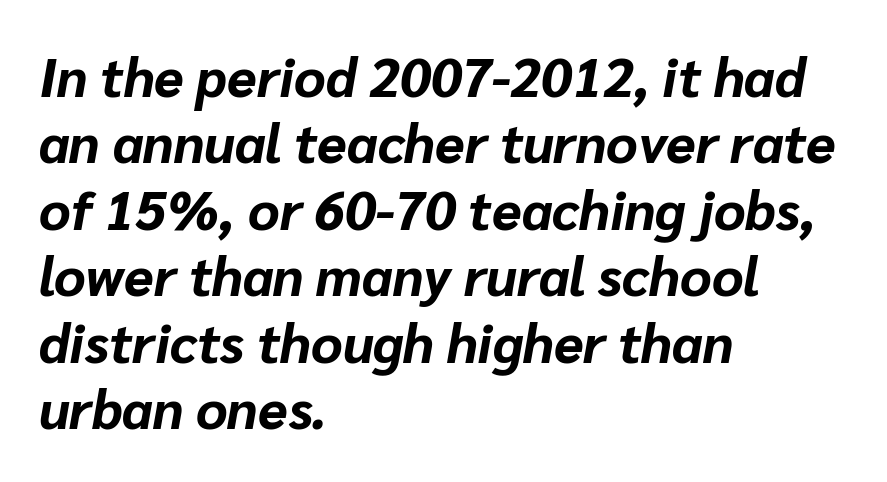
Q: Is the text bold? A: Yes.
Q: Is the text italic (slanted)? A: Yes, it leans right by about 10 degrees.
Q: Is the text underlined? A: No.
Q: How is the paragraph aligned? A: Left-aligned.
Q: Is the spacing between letters normal or unusually wide? A: Normal.
Q: Width (condensed, normal, or wide)? A: Normal.
Q: Stroke contrast? A: Low.
Q: x-height? A: Medium.
Q: Monospaced? A: No.
